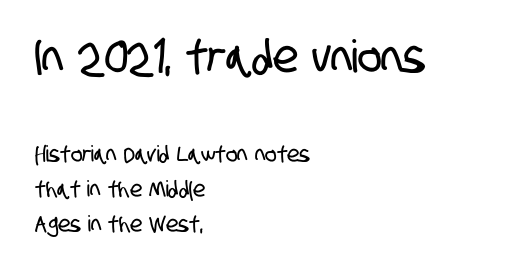
The image shows 45 px condensed sans-serif type; set left-aligned, normal line spacing (1.6x), normal letter spacing, not underlined; the first (top) block is 2.05x larger; low stroke contrast and a large x-height.
